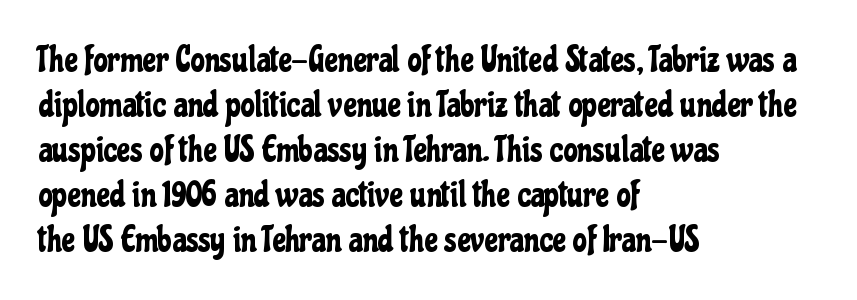
Examine the stroke ends and you'll find no serifs. Bare-footed words on every line. Each letter keeps its own natural width here, so spacing adapts to shape. Spacing between characters is what you'd get straight out of the box. How would I describe the line gaps? Plain and ordinary.
